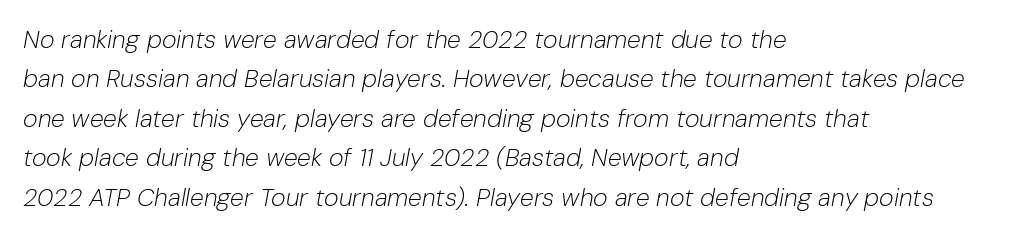
Is the block centered? No — it sits flush against the left margin. This sample uses plain, unmodified letter spacing. The axis of the letterforms is tilted away from vertical. Descender tails drop into unmarked territory.
